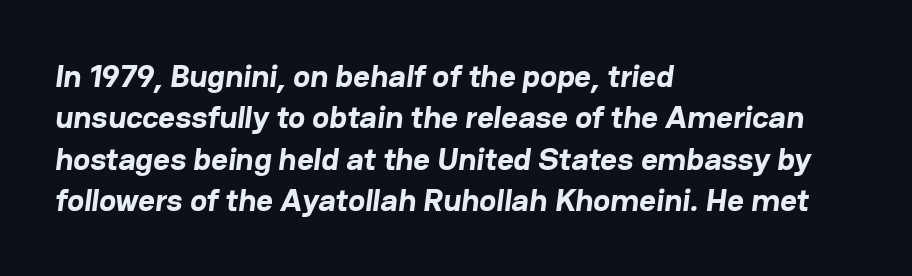
{"serif": "no", "bold": "yes", "weight": "bold", "width": "normal", "stroke_contrast": "low", "x_height": "medium", "monospaced": "no", "underline": "no", "align": "left", "line_spacing": "normal", "line_spacing_ratio": 1.29, "letter_spacing": "normal", "letter_spacing_em": 0.0, "glyph_px": 32}
